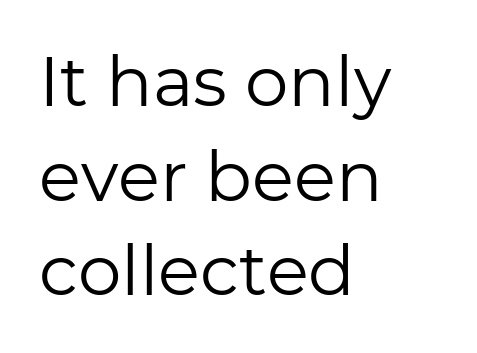
The image shows 69 px regular-weight sans-serif type, upright; set left-aligned, normal line spacing (1.37x), normal letter spacing, not underlined; low stroke contrast and a medium x-height.
